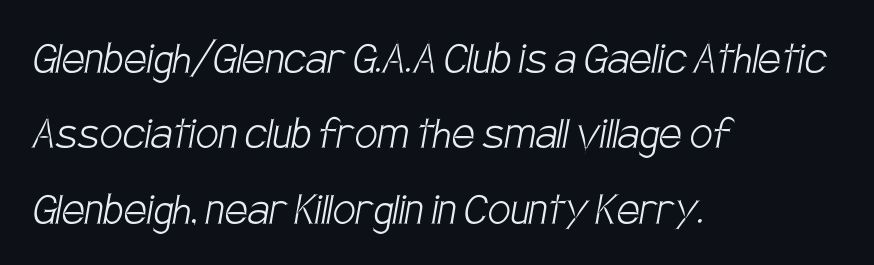
Q: Is the text bold? A: No.
Q: Is the typeface a serif or a sans-serif typeface? A: Sans-serif.
Q: Is the text underlined? A: No.
Q: How is the paragraph aligned? A: Left-aligned.
Q: Is the spacing between letters normal or unusually wide? A: Normal.
Q: Is the spacing between lines tight, normal or loose? A: Normal.
Q: Width (condensed, normal, or wide)? A: Condensed.
Q: Stroke contrast? A: Low.
Q: x-height? A: Large.
Q: Monospaced? A: No.
